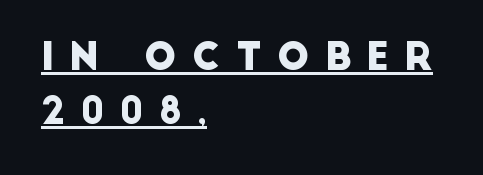
A typesetter would label this face a sans. This sample uses expanded letter spacing, leaving extra air between glyphs. Casual observation: everything's shoved over to the left. The rendering uses natural spacing where letterforms have individual widths. The block of text has a typical density, with ordinary space between rows.
